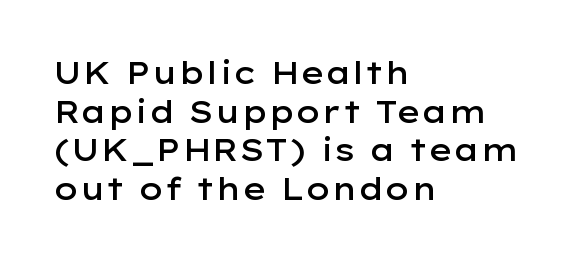
{"serif": "no", "italic": "no", "bold": "semi", "weight": "semibold", "width": "wide", "stroke_contrast": "low", "x_height": "medium", "monospaced": "no", "underline": "no", "align": "left", "line_spacing": "normal", "line_spacing_ratio": 1.25, "letter_spacing": "normal", "letter_spacing_em": 0.0, "glyph_px": 31}
